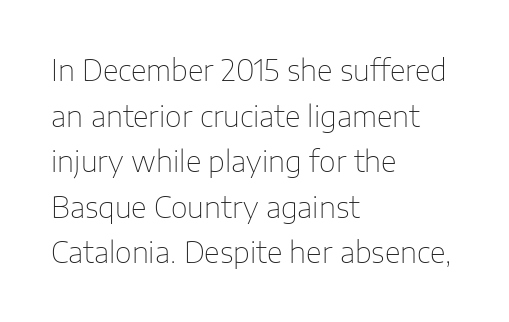
Q: Is the text bold? A: No.
Q: Is the text italic (slanted)? A: No, it is upright.
Q: Is the typeface a serif or a sans-serif typeface? A: Sans-serif.
Q: Is the text underlined? A: No.
Q: How is the paragraph aligned? A: Left-aligned.
Q: Is the spacing between letters normal or unusually wide? A: Normal.
Q: Is the spacing between lines tight, normal or loose? A: Normal.
Q: Width (condensed, normal, or wide)? A: Normal.
Q: Stroke contrast? A: Low.
Q: x-height? A: Medium.
Q: Monospaced? A: No.
